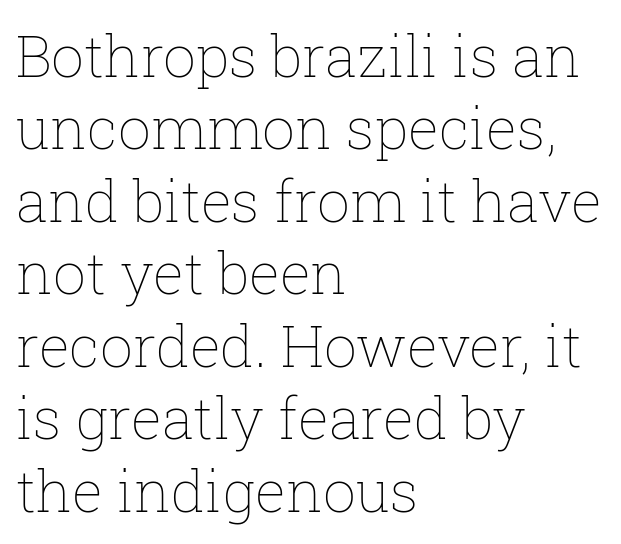
Q: Is the text bold? A: No.
Q: Is the text italic (slanted)? A: No, it is upright.
Q: Is the text underlined? A: No.
Q: How is the paragraph aligned? A: Left-aligned.
Q: Is the spacing between letters normal or unusually wide? A: Normal.
Q: Is the spacing between lines tight, normal or loose? A: Normal.
Q: Width (condensed, normal, or wide)? A: Normal.
Q: Stroke contrast? A: Low.
Q: x-height? A: Medium.
Q: Monospaced? A: No.
